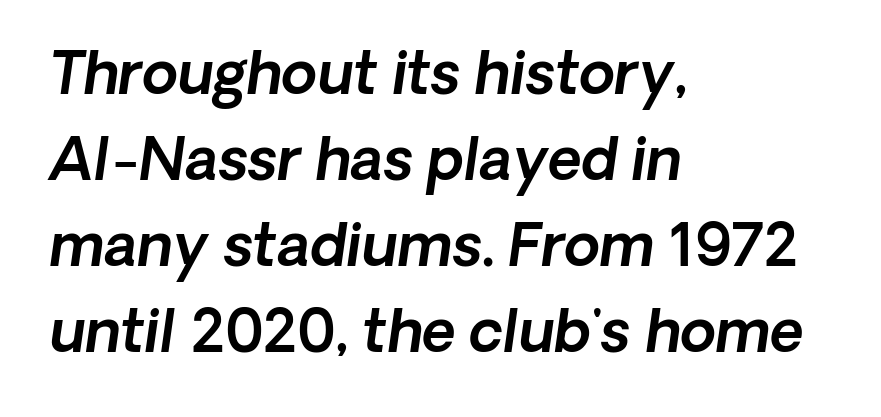
Q: Is the text italic (slanted)? A: Yes, it leans right by about 8 degrees.
Q: Is the text underlined? A: No.
Q: How is the paragraph aligned? A: Left-aligned.
Q: Is the spacing between letters normal or unusually wide? A: Normal.
Q: Is the spacing between lines tight, normal or loose? A: Normal.
Q: Width (condensed, normal, or wide)? A: Normal.
Q: x-height? A: Medium.
Q: Monospaced? A: No.
